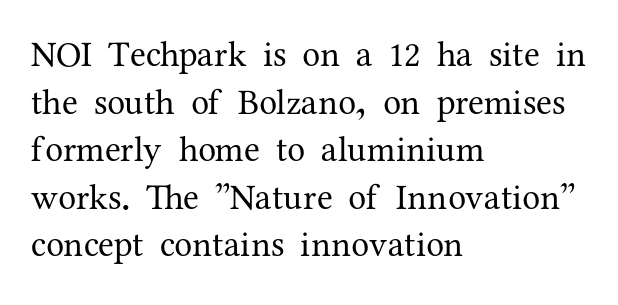
The image shows 36 px regular-weight serif type, upright; set left-aligned, normal line spacing (1.32x), normal letter spacing, not underlined; medium stroke contrast and a medium x-height.
